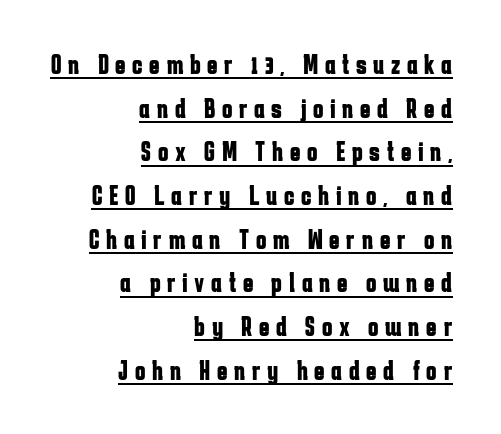
Q: Is the text bold? A: Yes.
Q: Is the text italic (slanted)? A: No, it is upright.
Q: Is the typeface a serif or a sans-serif typeface? A: Sans-serif.
Q: Is the text underlined? A: Yes.
Q: How is the paragraph aligned? A: Right-aligned.
Q: Is the spacing between letters normal or unusually wide? A: Unusually wide.
Q: Is the spacing between lines tight, normal or loose? A: Normal.
Q: Width (condensed, normal, or wide)? A: Condensed.
Q: Stroke contrast? A: Low.
Q: x-height? A: Medium.
Q: Monospaced? A: No.
